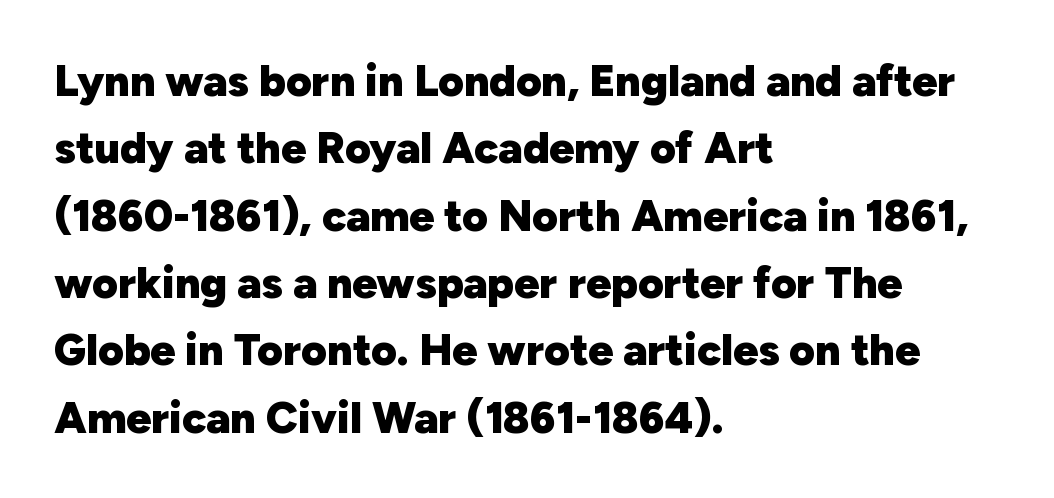
Q: Is the text bold? A: Yes.
Q: Is the text italic (slanted)? A: No, it is upright.
Q: Is the typeface a serif or a sans-serif typeface? A: Sans-serif.
Q: Is the text underlined? A: No.
Q: How is the paragraph aligned? A: Left-aligned.
Q: Is the spacing between letters normal or unusually wide? A: Normal.
Q: Is the spacing between lines tight, normal or loose? A: Normal.
Q: Width (condensed, normal, or wide)? A: Normal.
Q: Stroke contrast? A: Low.
Q: x-height? A: Medium.
Q: Monospaced? A: No.
